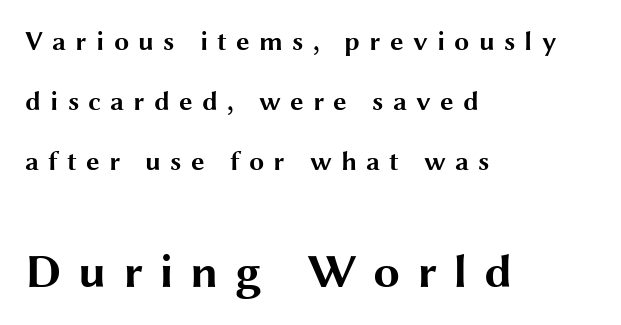
{"serif": "no", "italic": "no", "bold": "yes", "weight": "bold", "width": "wide", "stroke_contrast": "medium", "x_height": "medium", "monospaced": "no", "underline": "no", "align": "left", "line_spacing": "loose", "line_spacing_ratio": 2.23, "letter_spacing": "wide", "letter_spacing_em": 0.34, "larger_block": "second", "size_ratio": 1.78, "glyph_px": 48}
